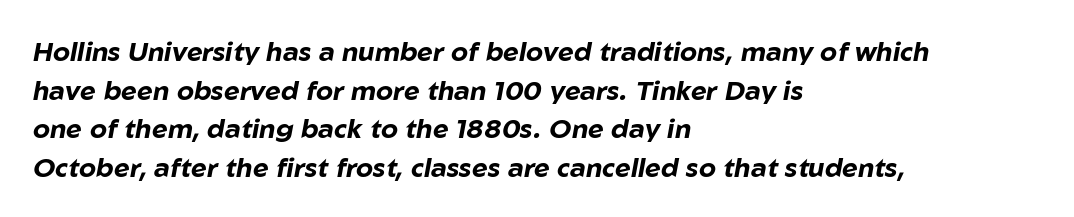
Vertical spacing — default. Only glyphs here, with clear space below each row. The text carries the slant typical of an italic or oblique font. Plenty of ink on the page — the face is bold. In terms of letterspacing, this is plain default setting.
